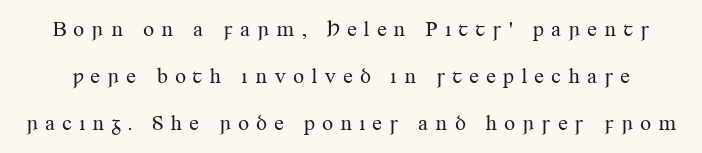
{"italic": "no", "bold": "no", "underline": "no", "line_spacing": "loose", "line_spacing_ratio": 2.14, "letter_spacing": "wide", "letter_spacing_em": 0.3, "glyph_px": 22}
